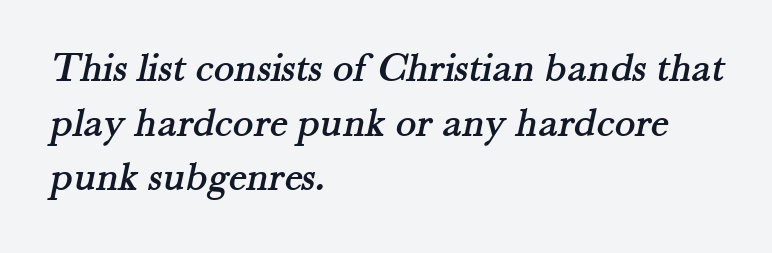
The characters display serif detailing at their extremities. The face used here is rendered with its standard letterfit. The text block is weighted toward the left margin, trailing off unevenly rightward. These lines are rendered in a variable-pitch font. Rows of type keep a routine distance in the vertical direction.
